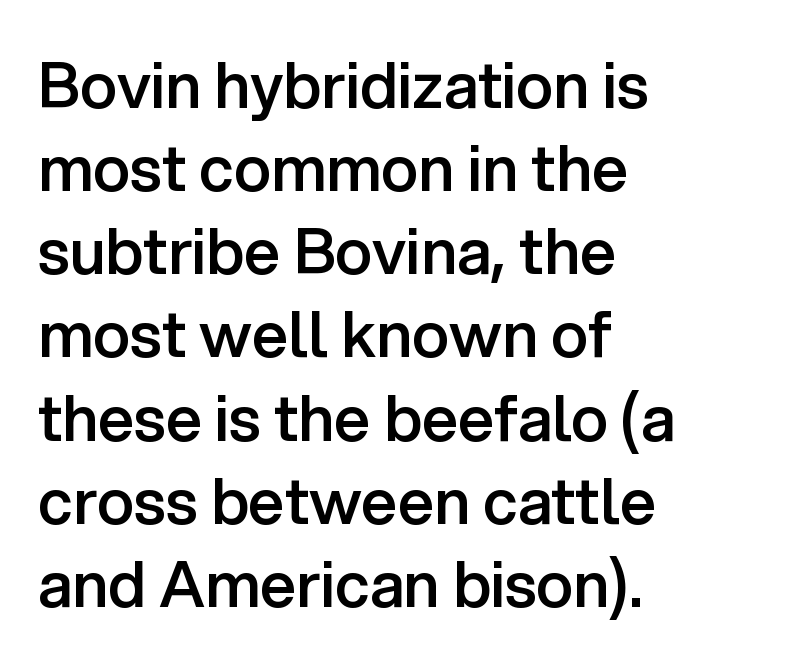
Q: Is the text bold? A: Semi-bold.
Q: Is the text italic (slanted)? A: No, it is upright.
Q: Is the typeface a serif or a sans-serif typeface? A: Sans-serif.
Q: Is the text underlined? A: No.
Q: How is the paragraph aligned? A: Left-aligned.
Q: Is the spacing between letters normal or unusually wide? A: Normal.
Q: Is the spacing between lines tight, normal or loose? A: Normal.
Q: Width (condensed, normal, or wide)? A: Normal.
Q: Stroke contrast? A: Low.
Q: x-height? A: Medium.
Q: Monospaced? A: No.
